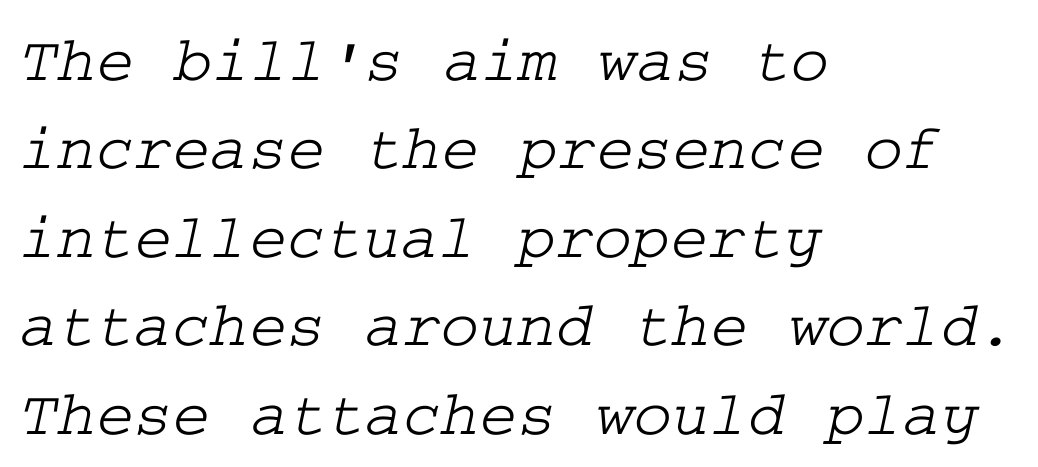
{"serif": "yes", "width": "wide", "stroke_contrast": "low", "x_height": "medium", "underline": "no", "align": "left", "line_spacing": "normal", "line_spacing_ratio": 1.36, "letter_spacing": "normal", "letter_spacing_em": 0.0, "glyph_px": 65}
